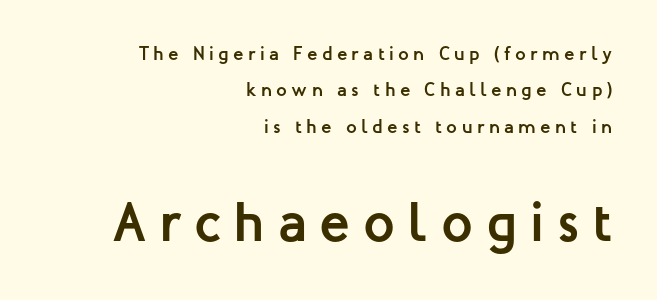
{"serif": "no", "italic": "no", "bold": "yes", "weight": "semibold", "width": "normal", "stroke_contrast": "low", "x_height": "medium", "monospaced": "no", "underline": "no", "align": "right", "line_spacing": "loose", "line_spacing_ratio": 1.91, "letter_spacing": "wide", "letter_spacing_em": 0.23, "larger_block": "second", "size_ratio": 2.95, "glyph_px": 56}
